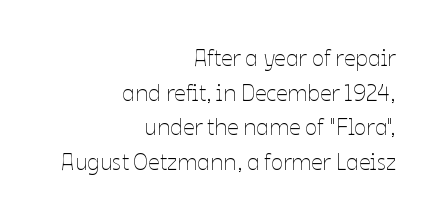
{"italic": "no", "bold": "no", "underline": "no", "align": "right", "line_spacing": "normal", "line_spacing_ratio": 1.51, "letter_spacing": "normal", "letter_spacing_em": 0.0, "glyph_px": 23}
